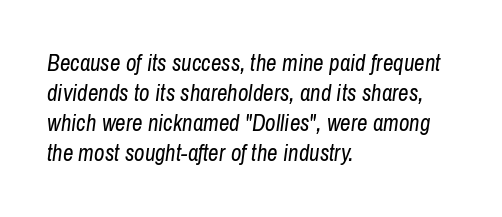
The image shows 23 px text type, italic (leaning right); set left-aligned, normal line spacing (1.31x), normal letter spacing, not underlined.
